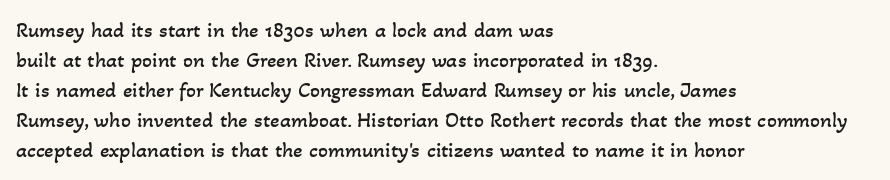
{"bold": "no", "underline": "no", "align": "left", "line_spacing": "normal", "line_spacing_ratio": 1.36, "letter_spacing": "normal", "letter_spacing_em": 0.0, "glyph_px": 22}
